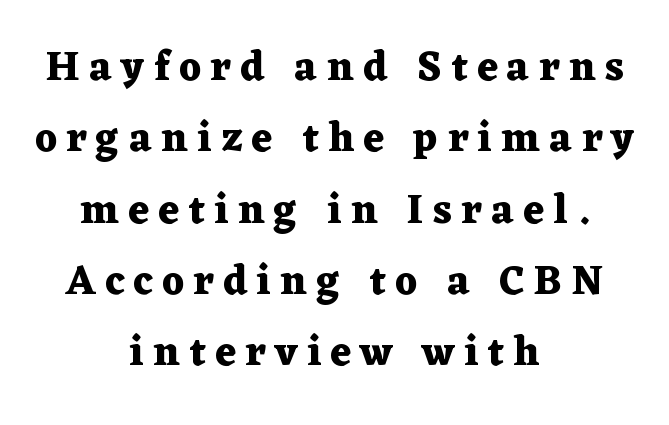
Q: Is the text bold? A: Yes.
Q: Is the text italic (slanted)? A: No, it is upright.
Q: Is the typeface a serif or a sans-serif typeface? A: Serif.
Q: Is the text underlined? A: No.
Q: How is the paragraph aligned? A: Centered.
Q: Is the spacing between letters normal or unusually wide? A: Unusually wide.
Q: Width (condensed, normal, or wide)? A: Wide.
Q: Stroke contrast? A: Medium.
Q: x-height? A: Medium.
Q: Monospaced? A: No.
